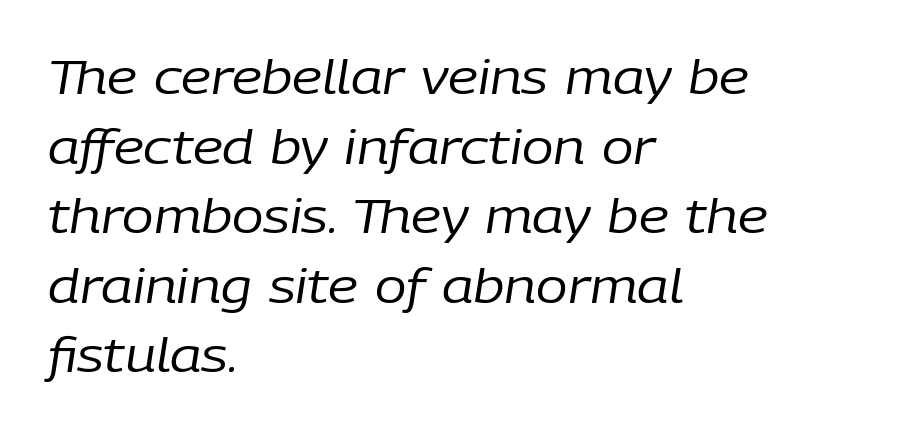
{"italic": "yes", "lean": "right", "slant_degrees": 9, "bold": "no", "weight": "regular", "width": "normal", "stroke_contrast": "low", "x_height": "medium", "monospaced": "no", "underline": "no", "align": "left", "line_spacing": "normal", "line_spacing_ratio": 1.48, "letter_spacing": "normal", "letter_spacing_em": 0.0, "glyph_px": 47}
